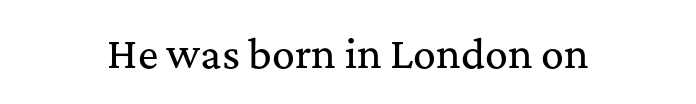
The image shows 38 px serif type, upright; set centered, normal letter spacing, not underlined; medium stroke contrast and a medium x-height.
